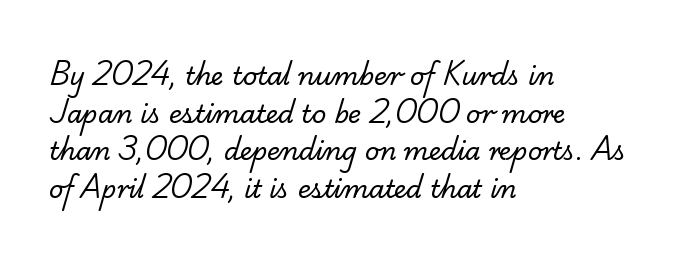
Q: Is the text bold? A: No.
Q: Is the text underlined? A: No.
Q: How is the paragraph aligned? A: Left-aligned.
Q: Is the spacing between letters normal or unusually wide? A: Normal.
Q: Is the spacing between lines tight, normal or loose? A: Normal.
